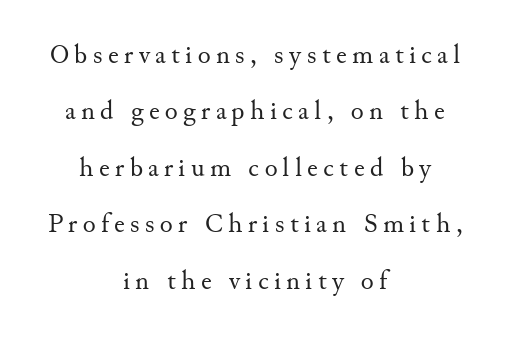
{"italic": "no", "bold": "no", "underline": "no", "align": "center", "line_spacing": "loose", "line_spacing_ratio": 2.09, "letter_spacing": "wide", "letter_spacing_em": 0.2, "glyph_px": 27}
